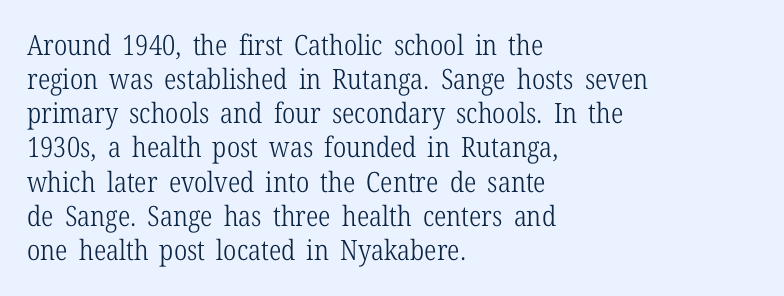
Q: Is the text bold? A: No.
Q: Is the text italic (slanted)? A: No, it is upright.
Q: Is the typeface a serif or a sans-serif typeface? A: Serif.
Q: Is the text underlined? A: No.
Q: How is the paragraph aligned? A: Left-aligned.
Q: Is the spacing between letters normal or unusually wide? A: Normal.
Q: Width (condensed, normal, or wide)? A: Condensed.
Q: Stroke contrast? A: Low.
Q: x-height? A: Medium.
Q: Monospaced? A: No.
